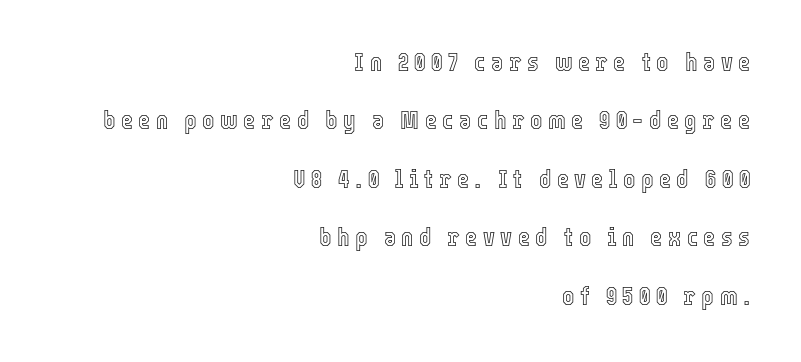
Style check: upright. A typesetter would call this leading open, well beyond the default. Horizontally, the lines are justified to the trailing edge only. What stands out about the letter spacing? Its width — letters are far apart. Anything drawn beneath the words? Only blank space.
